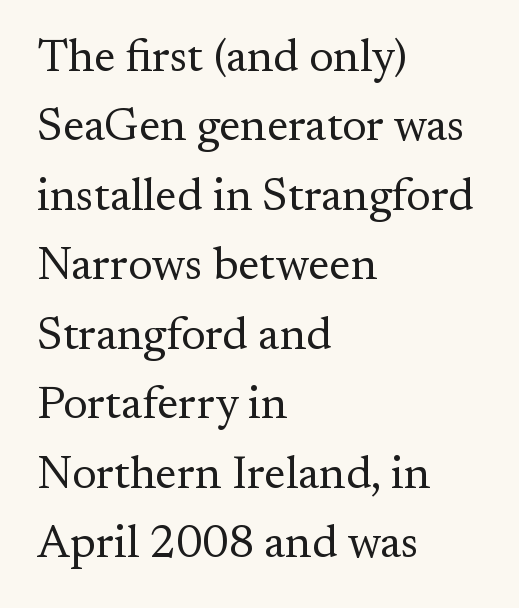
A typesetter would label this face a serif. A classic flush-left, rag-right setting is used for this passage. This rendering leaves character spacing at its baseline value. Do the characters align in a grid? No, the font is proportional.
